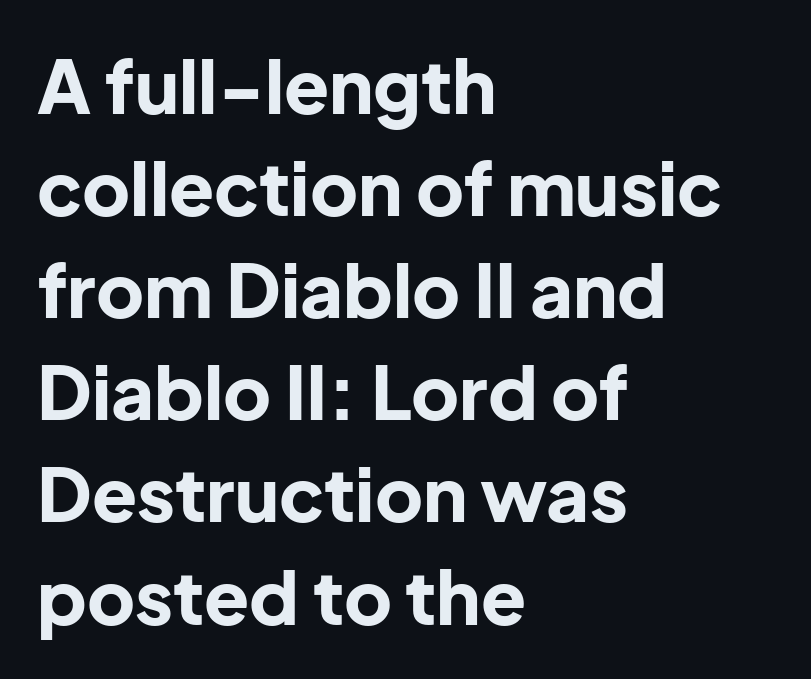
Has an underline been added? It has not. The letters advance in unequal steps, a hallmark of proportional type. The letters sit at their default tracking, neither squeezed nor spread. This sample uses an upright cut, with every glyph sitting square on the baseline. In terms of leading, this rendering sits right in the middle.
